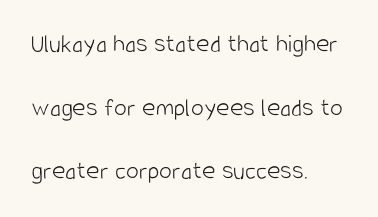
{"italic": "no", "bold": "no", "underline": "no", "align": "left", "line_spacing": "loose", "line_spacing_ratio": 2.45, "letter_spacing": "normal", "letter_spacing_em": 0.0, "glyph_px": 26}
